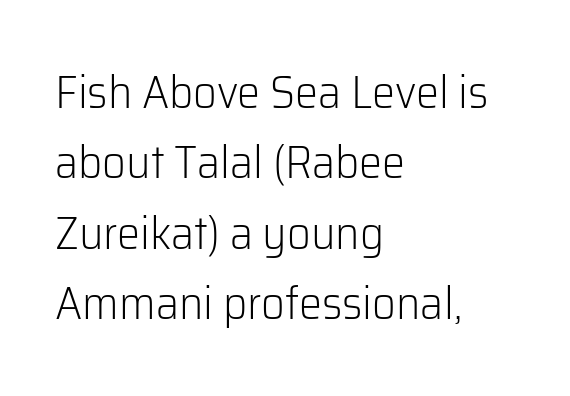
Line spacing here is normal. Weight: regular or lighter. Rendered with straight, roman letterforms. Look at the tracking — it's just the regular setting, nothing added. The space directly below the letters is spotless.
